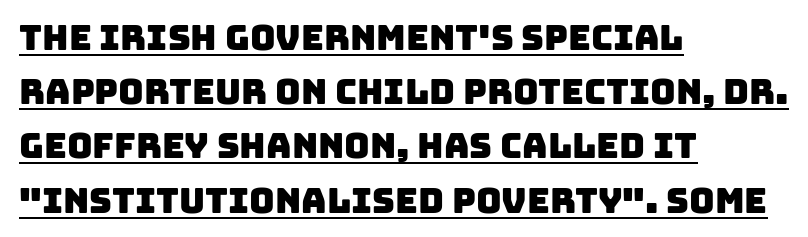
Q: Is the typeface a serif or a sans-serif typeface? A: Sans-serif.
Q: Is the text underlined? A: Yes.
Q: How is the paragraph aligned? A: Left-aligned.
Q: Is the spacing between letters normal or unusually wide? A: Normal.
Q: Is the spacing between lines tight, normal or loose? A: Normal.
Q: Width (condensed, normal, or wide)? A: Normal.
Q: Stroke contrast? A: Low.
Q: x-height? A: Large.
Q: Monospaced? A: No.
